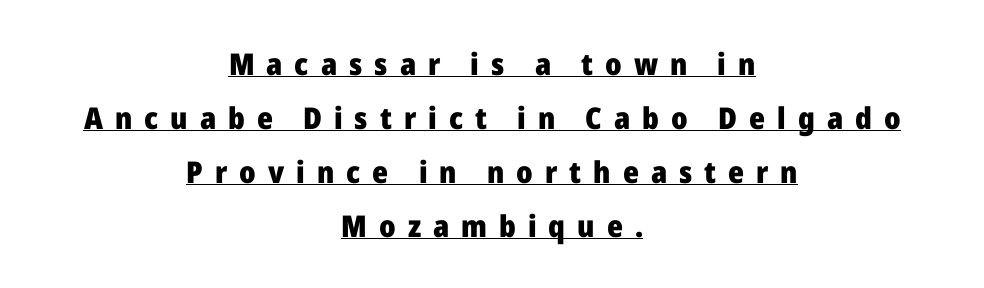
The image shows 30 px heavy sans-serif type, upright; set centered, line spacing 1.8x, unusually wide letter spacing (+0.4 em), underlined; low stroke contrast and a medium x-height.
